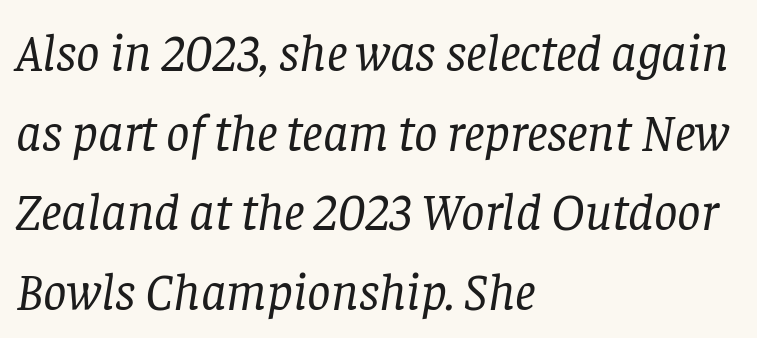
Vertical spacing — default. A typesetter would call this proportional, since set widths differ per character. It's the slanting kind of type. A quiet, ordinary-to-light weight characterises the typeface. No extra tracking has been applied to these lines. Unmarked baselines from the first word to the last.
